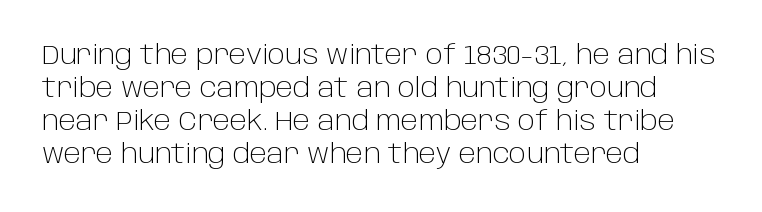
Q: Is the text bold? A: No.
Q: Is the text italic (slanted)? A: No, it is upright.
Q: Is the text underlined? A: No.
Q: How is the paragraph aligned? A: Left-aligned.
Q: Is the spacing between letters normal or unusually wide? A: Normal.
